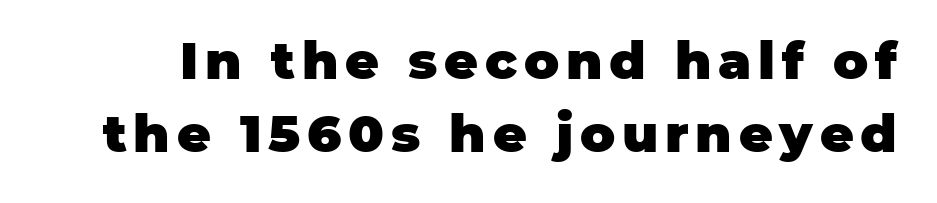
{"serif": "no", "italic": "no", "bold": "yes", "weight": "heavy", "width": "normal", "stroke_contrast": "low", "x_height": "large", "monospaced": "no", "underline": "no", "line_spacing": "normal", "line_spacing_ratio": 1.4, "glyph_px": 52}
